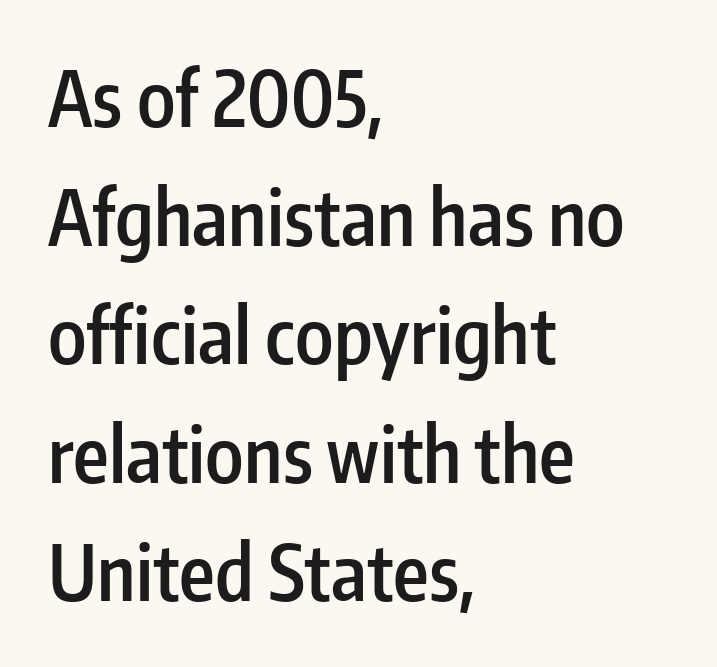
{"serif": "no", "italic": "no", "bold": "semi", "weight": "semibold", "width": "condensed", "stroke_contrast": "low", "x_height": "medium", "monospaced": "no", "underline": "no", "align": "left", "line_spacing": "normal", "line_spacing_ratio": 1.56, "letter_spacing": "normal", "letter_spacing_em": 0.0, "glyph_px": 76}
